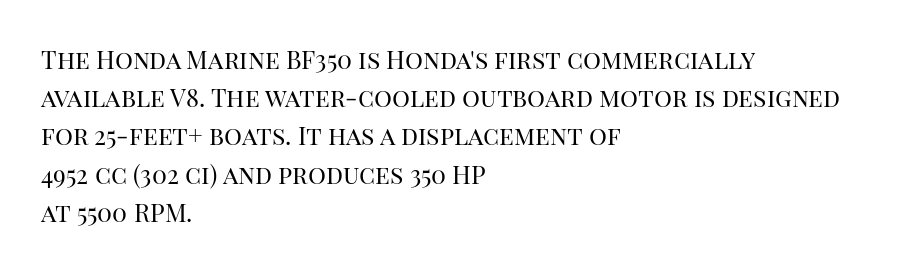
The image shows 25 px text type, upright; set left-aligned, normal line spacing (1.53x), normal letter spacing, not underlined.
